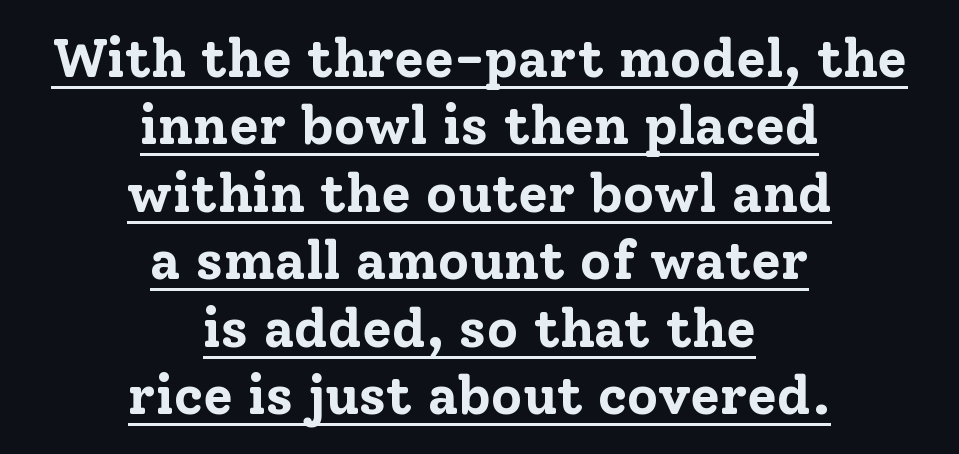
Q: Is the text bold? A: Yes.
Q: Is the text italic (slanted)? A: No, it is upright.
Q: Is the typeface a serif or a sans-serif typeface? A: Serif.
Q: Is the text underlined? A: Yes.
Q: How is the paragraph aligned? A: Centered.
Q: Is the spacing between letters normal or unusually wide? A: Normal.
Q: Is the spacing between lines tight, normal or loose? A: Normal.
Q: Width (condensed, normal, or wide)? A: Normal.
Q: Stroke contrast? A: Low.
Q: x-height? A: Medium.
Q: Monospaced? A: No.
